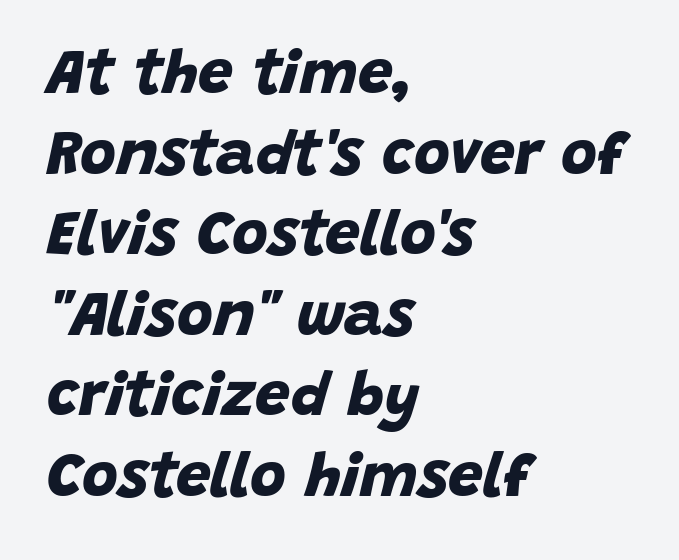
{"serif": "no", "bold": "yes", "weight": "bold", "width": "normal", "stroke_contrast": "low", "x_height": "large", "monospaced": "no", "underline": "no", "align": "left", "line_spacing": "normal", "line_spacing_ratio": 1.3, "letter_spacing": "normal", "letter_spacing_em": 0.0, "glyph_px": 62}
